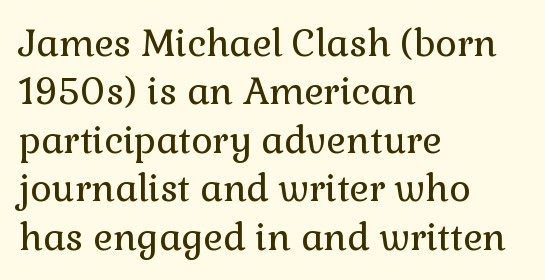
Q: Is the text bold? A: No.
Q: Is the text italic (slanted)? A: No, it is upright.
Q: Is the typeface a serif or a sans-serif typeface? A: Serif.
Q: Is the text underlined? A: No.
Q: How is the paragraph aligned? A: Left-aligned.
Q: Is the spacing between letters normal or unusually wide? A: Normal.
Q: Is the spacing between lines tight, normal or loose? A: Normal.
Q: Width (condensed, normal, or wide)? A: Normal.
Q: x-height? A: Medium.
Q: Monospaced? A: No.
